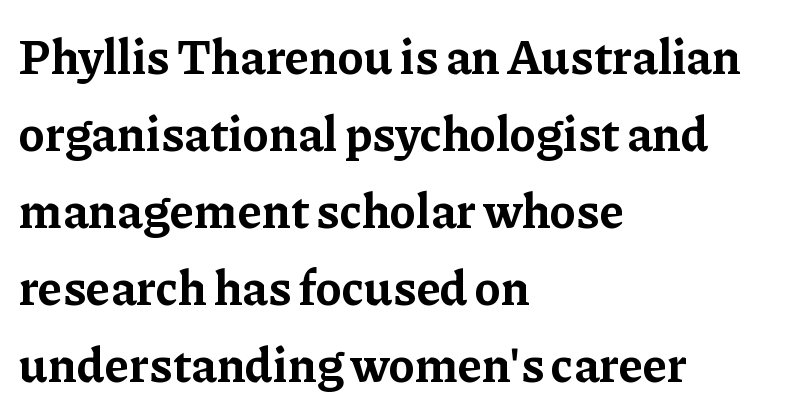
Typeset ragged right — the left edge is the straight one. Notice how thick the strokes are: this is what a full bold looks like. This sample uses an upright cut, with every glyph sitting square on the baseline. The passage shown is typed in a proportional face where columns would drift.
